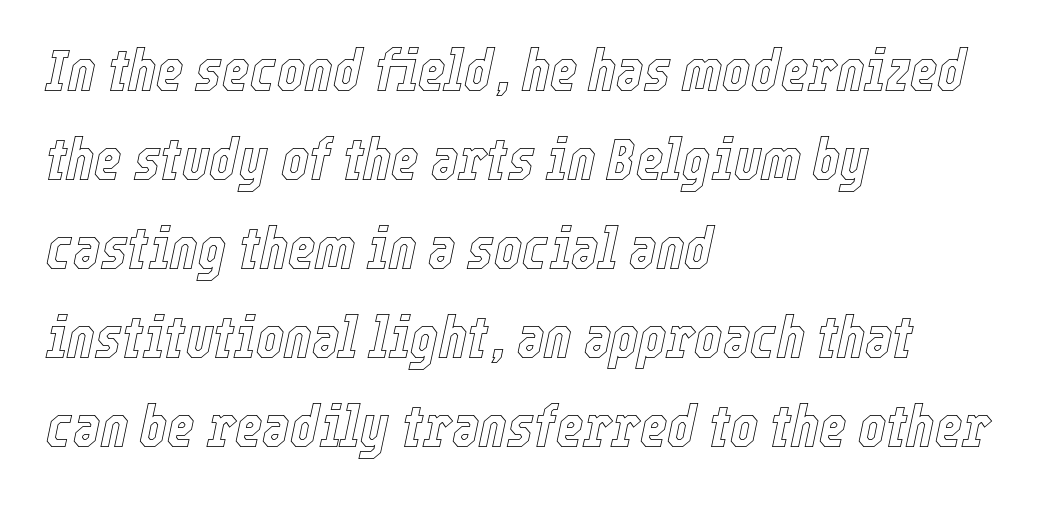
Q: Is the text italic (slanted)? A: Yes, it leans right by about 12 degrees.
Q: Is the text underlined? A: No.
Q: How is the paragraph aligned? A: Left-aligned.
Q: Is the spacing between letters normal or unusually wide? A: Normal.
Q: Is the spacing between lines tight, normal or loose? A: Normal.
Q: Width (condensed, normal, or wide)? A: Condensed.
Q: x-height? A: Medium.
Q: Monospaced? A: No.
